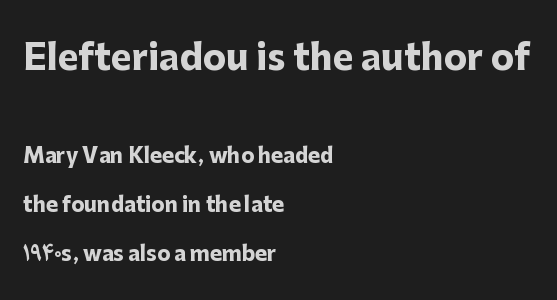
The image shows 35 px heavy sans-serif type, upright; set left-aligned, loose line spacing (2.44x), normal letter spacing, not underlined; the first (top) block is 1.75x larger; low stroke contrast and a medium x-height.
